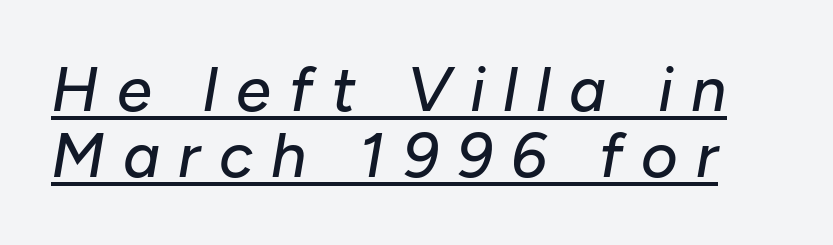
Each letter keeps its own natural width here, so spacing adapts to shape. This is underlined copy, the kind a proofreader might mark for attention. Notice how the stems are inclined rather than vertical — that's the hallmark of italics. Line spacing here is tight. The line texture is sparse and dotted thanks to wide tracking.
